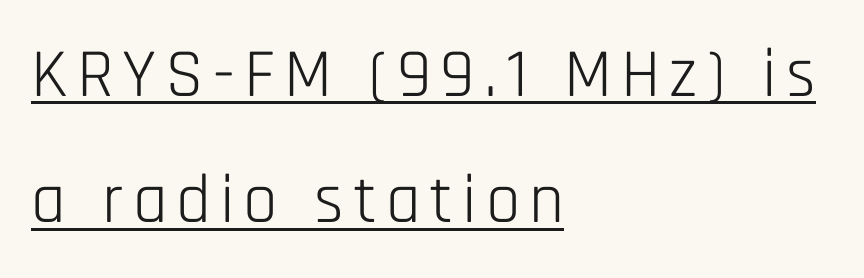
Q: Is the text bold? A: No.
Q: Is the text italic (slanted)? A: No, it is upright.
Q: Is the typeface a serif or a sans-serif typeface? A: Sans-serif.
Q: Is the text underlined? A: Yes.
Q: How is the paragraph aligned? A: Left-aligned.
Q: Width (condensed, normal, or wide)? A: Condensed.
Q: Stroke contrast? A: Low.
Q: x-height? A: Large.
Q: Monospaced? A: No.
